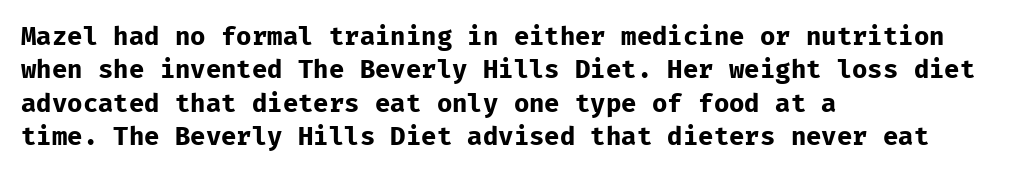
The image shows 25 px bold type, upright; set left-aligned, normal line spacing (1.34x), normal letter spacing, not underlined.
